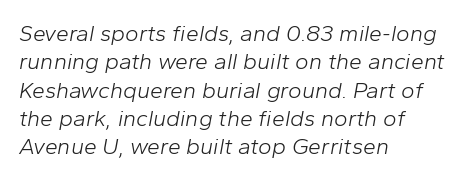
{"italic": "yes", "lean": "right", "slant_degrees": 10, "bold": "no", "underline": "no", "align": "left", "line_spacing_ratio": 1.23, "letter_spacing": "normal", "letter_spacing_em": 0.0, "glyph_px": 23}
